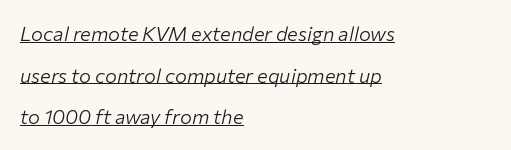
{"italic": "yes", "lean": "right", "slant_degrees": 12, "bold": "no", "underline": "yes", "align": "left", "line_spacing": "loose", "line_spacing_ratio": 2.08, "letter_spacing": "normal", "letter_spacing_em": 0.0, "glyph_px": 20}
